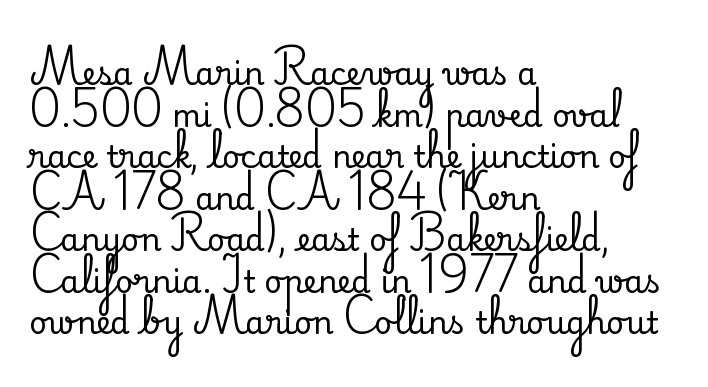
Q: Is the text italic (slanted)? A: No, it is upright.
Q: Is the typeface a serif or a sans-serif typeface? A: Serif.
Q: Is the text underlined? A: No.
Q: How is the paragraph aligned? A: Left-aligned.
Q: Is the spacing between letters normal or unusually wide? A: Normal.
Q: Is the spacing between lines tight, normal or loose? A: Normal.
Q: Width (condensed, normal, or wide)? A: Normal.
Q: Stroke contrast? A: Medium.
Q: x-height? A: Small.
Q: Monospaced? A: No.
